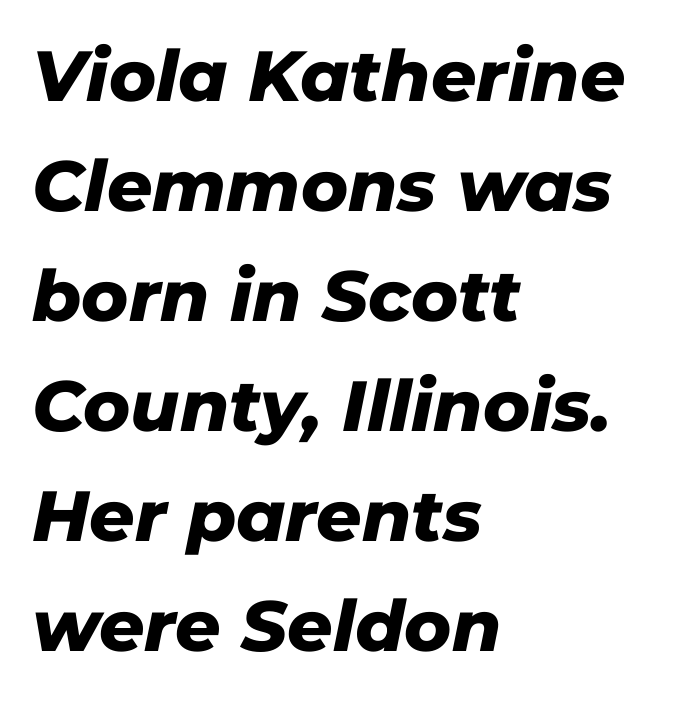
One-word summary of the alignment: left. The passage shown is typed in a proportional face where columns would drift. Weight check: bold — yes, fully. Nobody drew a line under any word here.
